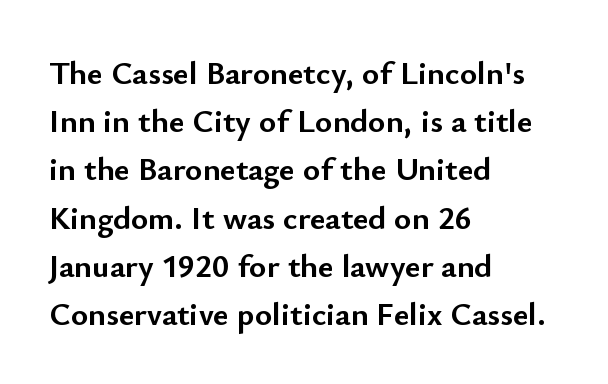
The image shows 33 px semibold sans-serif type, upright; set left-aligned, normal line spacing (1.46x), normal letter spacing, not underlined; low stroke contrast and a small x-height.
